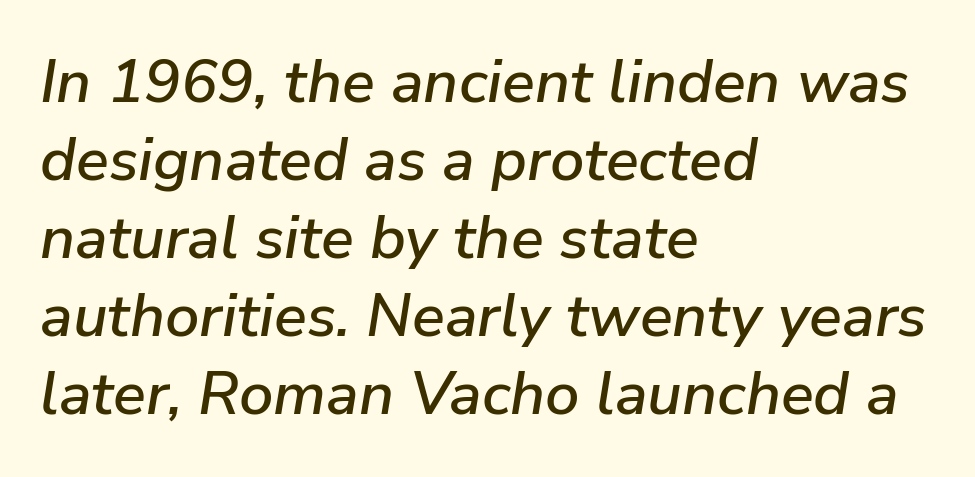
{"italic": "yes", "lean": "right", "slant_degrees": 9, "width": "normal", "stroke_contrast": "low", "x_height": "medium", "monospaced": "no", "underline": "no", "align": "left", "line_spacing": "normal", "line_spacing_ratio": 1.28, "letter_spacing": "normal", "letter_spacing_em": 0.0, "glyph_px": 61}
